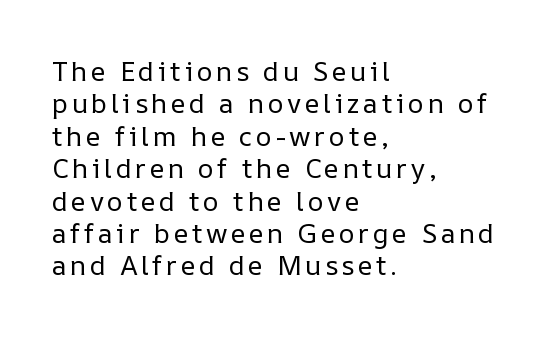
Q: Is the text bold? A: No.
Q: Is the text italic (slanted)? A: No, it is upright.
Q: Is the text underlined? A: No.
Q: How is the paragraph aligned? A: Left-aligned.
